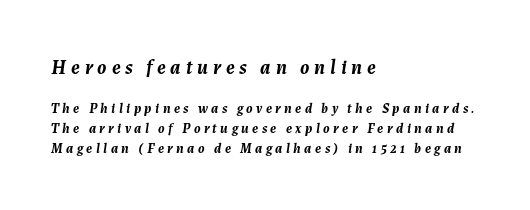
Q: Is the text bold? A: Yes.
Q: Is the text italic (slanted)? A: Yes, it leans right by about 7 degrees.
Q: Is the text underlined? A: No.
Q: How is the paragraph aligned? A: Left-aligned.
Q: Is the spacing between letters normal or unusually wide? A: Unusually wide.
Q: Is the spacing between lines tight, normal or loose? A: Normal.
Q: Which block of text is set in a larger size, the first (top) or the second (bottom)? A: The first (top) one.
